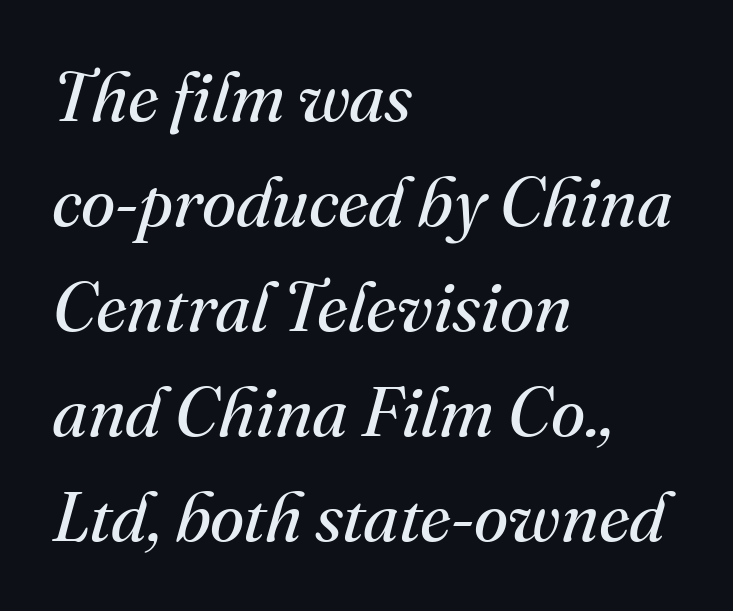
Is the type heavy? It reads as light-to-regular instead. When letters slant like this, we call the style italic. Compared with typical body copy, the letter spacing here is the same. Looks like regular typesetting: each glyph gets only the width it needs. The font family rendered here belongs to the serif group. The string is rendered with underlining switched off.
